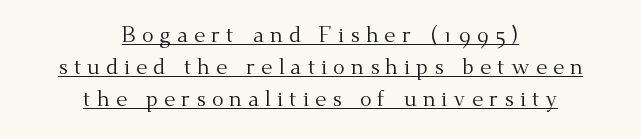
Q: Is the text bold? A: No.
Q: Is the text italic (slanted)? A: No, it is upright.
Q: Is the text underlined? A: Yes.
Q: How is the paragraph aligned? A: Centered.
Q: Is the spacing between letters normal or unusually wide? A: Unusually wide.
Q: Is the spacing between lines tight, normal or loose? A: Normal.
